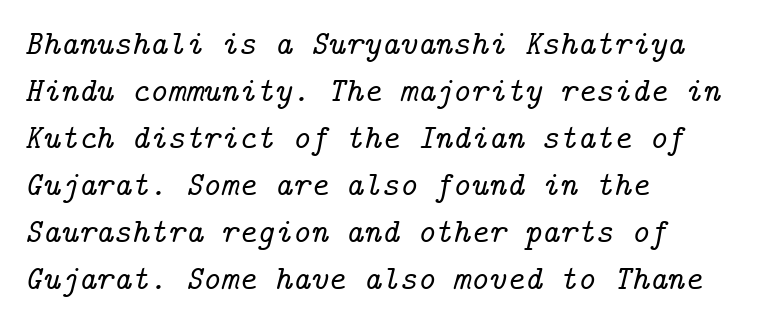
The image shows 34 px serif type, italic (leaning right); set left-aligned, normal line spacing (1.38x), normal letter spacing, not underlined; low stroke contrast and a medium x-height.
